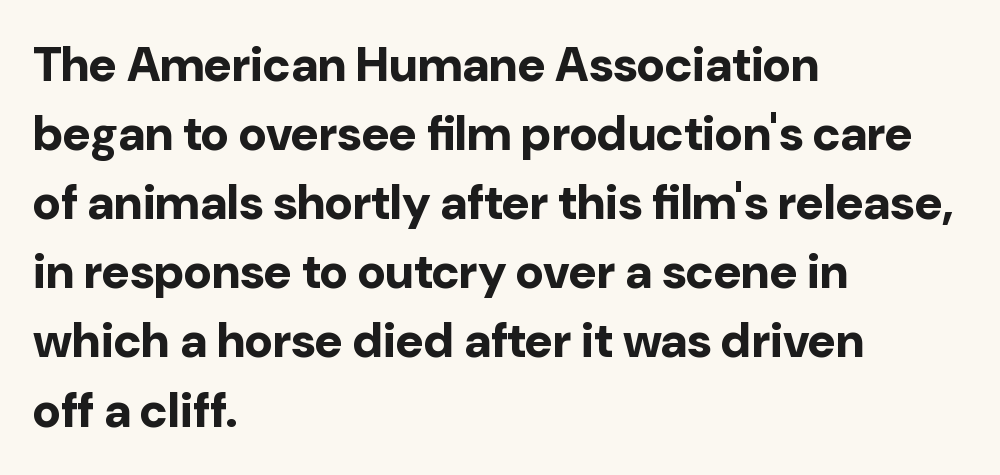
Q: Is the text bold? A: Yes.
Q: Is the text italic (slanted)? A: No, it is upright.
Q: Is the typeface a serif or a sans-serif typeface? A: Sans-serif.
Q: Is the text underlined? A: No.
Q: How is the paragraph aligned? A: Left-aligned.
Q: Is the spacing between letters normal or unusually wide? A: Normal.
Q: Is the spacing between lines tight, normal or loose? A: Normal.
Q: Width (condensed, normal, or wide)? A: Normal.
Q: Stroke contrast? A: Low.
Q: x-height? A: Medium.
Q: Monospaced? A: No.
